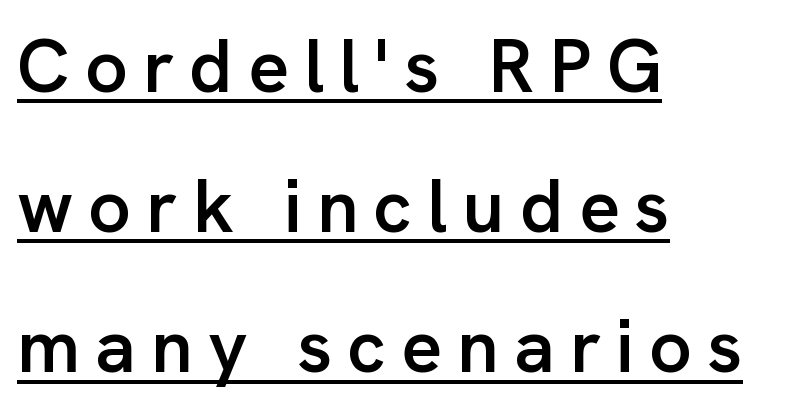
The tracking jumps out immediately: characters are airy and widely separated. The axis of the letterforms is exactly vertical. Note the varied advance widths — an 'i' is clearly narrower than an 'm'. Letterform terminals end flat and unadorned throughout the passage.
